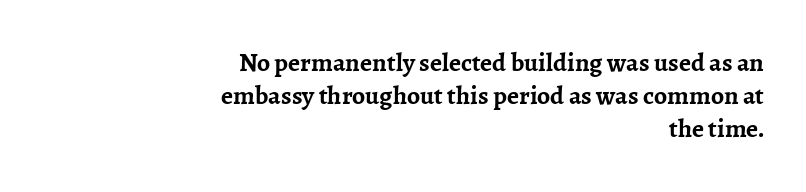
The image shows 26 px bold type, upright; set right-aligned, normal line spacing (1.27x), normal letter spacing, not underlined.
